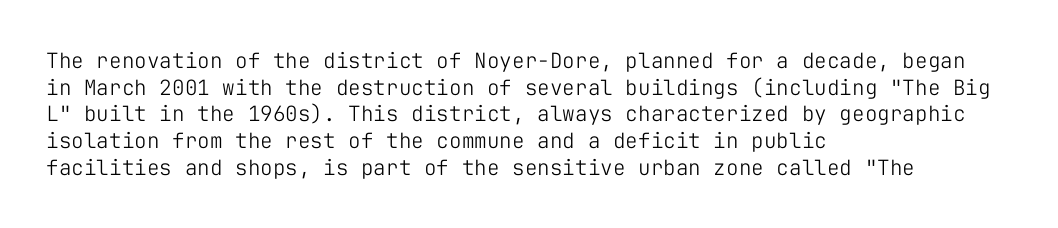
The image shows 21 px text type, upright; set left-aligned, normal line spacing (1.27x), normal letter spacing, not underlined.
